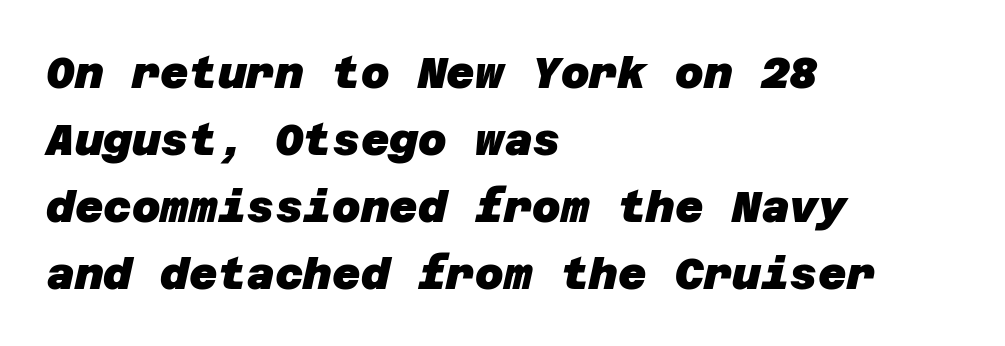
The image shows 44 px heavy sans-serif type; set left-aligned, normal line spacing (1.52x), normal letter spacing, not underlined; low stroke contrast and a large x-height.
